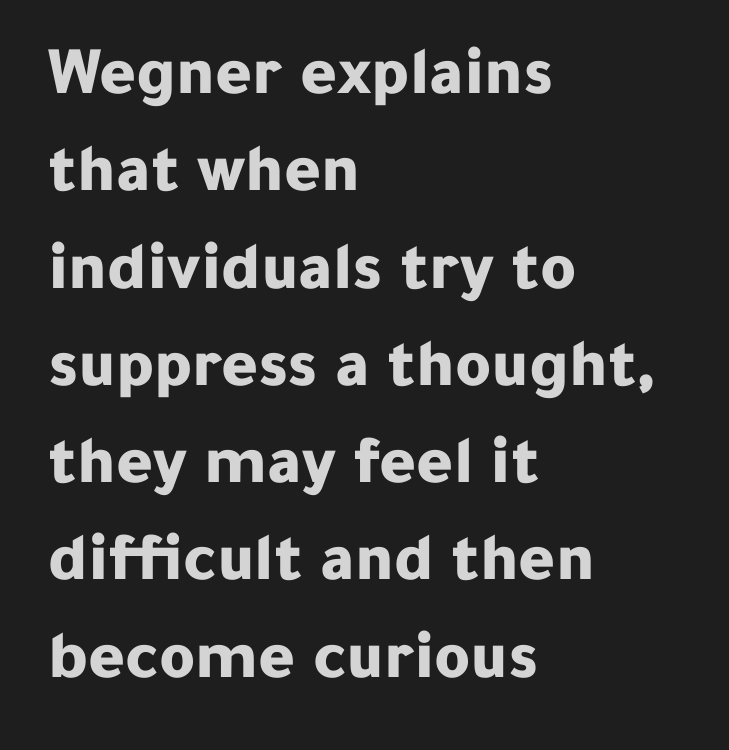
{"serif": "no", "italic": "no", "bold": "yes", "weight": "bold", "width": "normal", "stroke_contrast": "low", "x_height": "medium", "monospaced": "no", "underline": "no", "align": "left", "line_spacing": "normal", "line_spacing_ratio": 1.41, "letter_spacing": "normal", "letter_spacing_em": 0.0, "glyph_px": 69}
